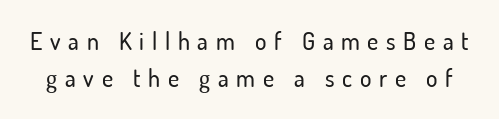
Q: Is the text italic (slanted)? A: No, it is upright.
Q: Is the text underlined? A: No.
Q: Is the spacing between letters normal or unusually wide? A: Unusually wide.
Q: Is the spacing between lines tight, normal or loose? A: Normal.
